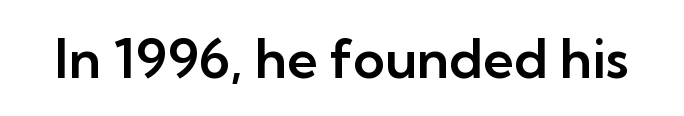
{"serif": "no", "italic": "no", "width": "normal", "stroke_contrast": "low", "x_height": "medium", "monospaced": "no", "underline": "no", "letter_spacing": "normal", "letter_spacing_em": 0.0, "glyph_px": 54}
